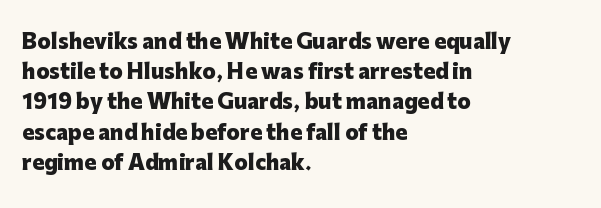
Q: Is the text bold? A: Yes.
Q: Is the text italic (slanted)? A: No, it is upright.
Q: Is the text underlined? A: No.
Q: How is the paragraph aligned? A: Left-aligned.
Q: Is the spacing between letters normal or unusually wide? A: Normal.
Q: Is the spacing between lines tight, normal or loose? A: Normal.
